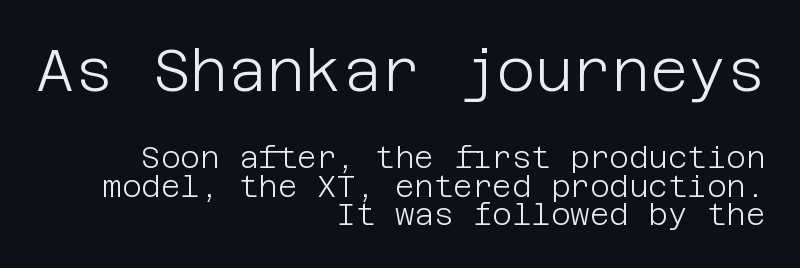
Notice how the passage keeps a crisp vertical edge on the right only. Grotesque or geometric, the face here clearly has no serifs. Here the glyphs are tracked normally, forming tight word shapes. Whoever set this made the first block the dominant, larger element. Characters remain perfectly vertical along every line. Reading down the column, the eye jumps only a short way to each next line.
